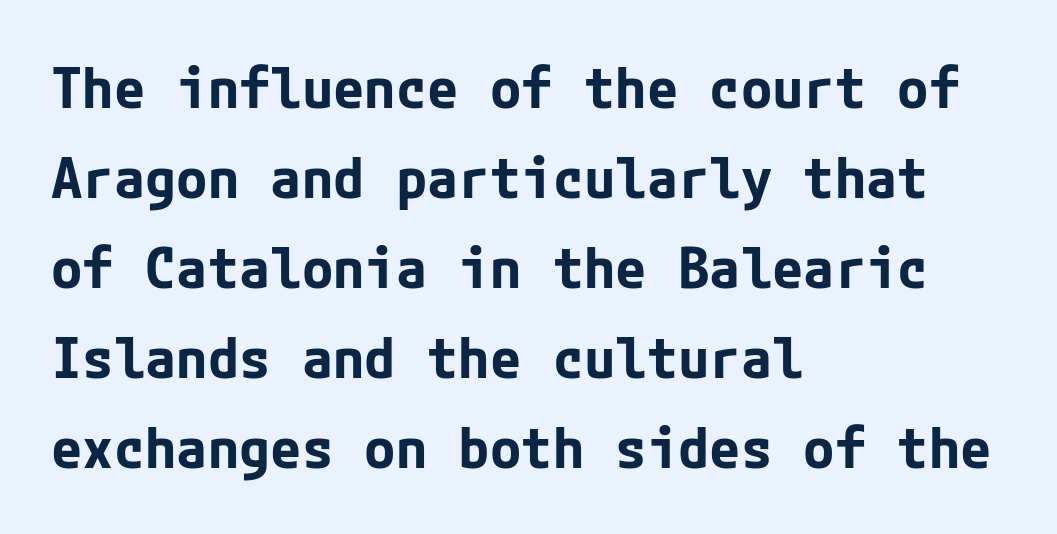
Q: Is the text bold? A: Yes.
Q: Is the text italic (slanted)? A: No, it is upright.
Q: Is the typeface a serif or a sans-serif typeface? A: Sans-serif.
Q: Is the text underlined? A: No.
Q: How is the paragraph aligned? A: Left-aligned.
Q: Is the spacing between letters normal or unusually wide? A: Normal.
Q: Is the spacing between lines tight, normal or loose? A: Normal.
Q: Width (condensed, normal, or wide)? A: Normal.
Q: Stroke contrast? A: Low.
Q: x-height? A: Medium.
